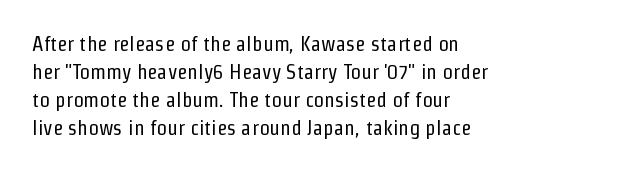
The image shows 21 px text type, upright; set left-aligned, normal line spacing (1.33x), normal letter spacing, not underlined.
